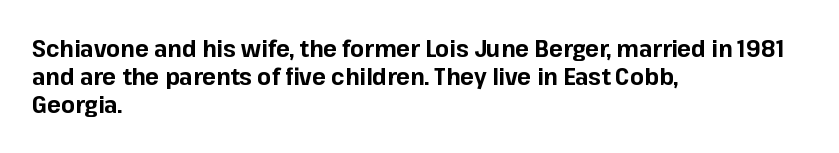
Look at the stroke-to-counter ratio: heavy, a bold. Ordinary non-slanted type is in use. The baseline area is clear. The setting favours the left margin, as ordinary paragraphs usually do. Look at the tracking — it's just the regular setting, nothing added.
